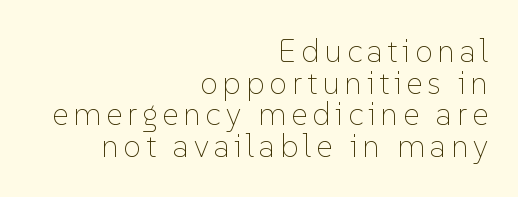
The image shows 32 px thin type, upright; set right-aligned, tight line spacing (0.99x), not underlined; low stroke contrast and a medium x-height.
